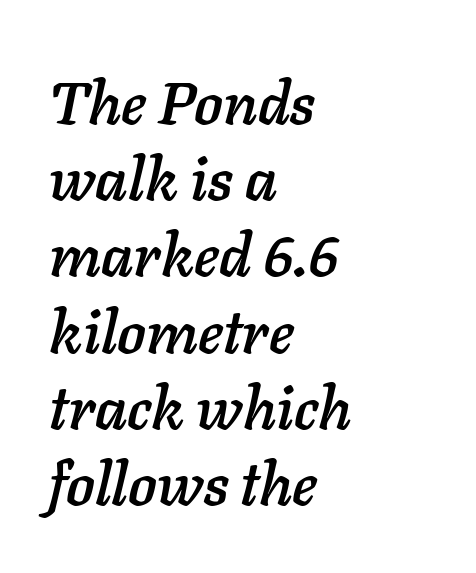
Q: Is the text italic (slanted)? A: Yes, it leans right by about 11 degrees.
Q: Is the text underlined? A: No.
Q: How is the paragraph aligned? A: Left-aligned.
Q: Is the spacing between letters normal or unusually wide? A: Normal.
Q: Is the spacing between lines tight, normal or loose? A: Normal.
Q: Width (condensed, normal, or wide)? A: Normal.
Q: Stroke contrast? A: Low.
Q: x-height? A: Medium.
Q: Monospaced? A: No.
